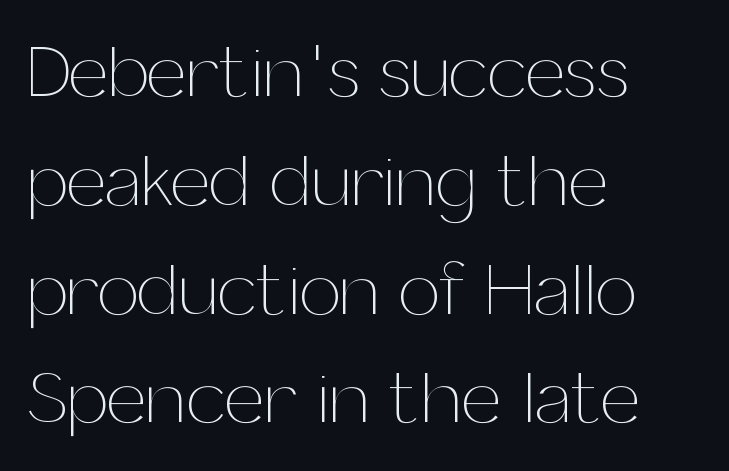
Letter spacing: default. These glyphs show unthickened strokes, regular width or finer. How would I describe the line gaps? Plain and ordinary. The area under the type is left untouched. Designer's note — italics off, roman on. The rendering uses natural spacing where letterforms have individual widths.
